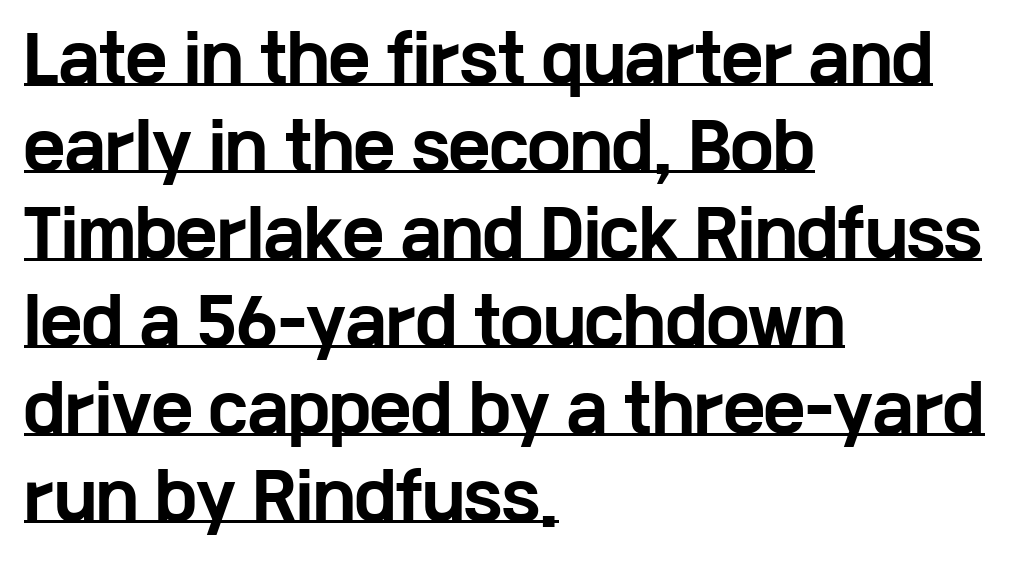
{"serif": "no", "italic": "no", "bold": "yes", "weight": "bold", "width": "wide", "stroke_contrast": "low", "x_height": "medium", "monospaced": "no", "underline": "yes", "align": "left", "line_spacing": "normal", "line_spacing_ratio": 1.39, "letter_spacing": "normal", "letter_spacing_em": 0.0, "glyph_px": 63}
